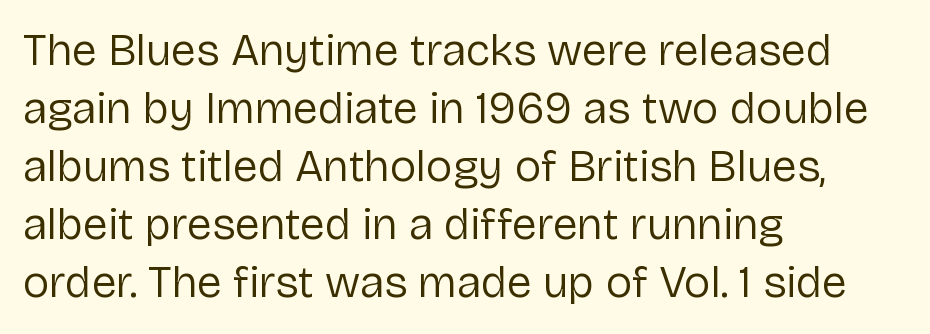
{"serif": "no", "italic": "no", "bold": "no", "weight": "regular", "width": "normal", "stroke_contrast": "low", "x_height": "medium", "monospaced": "no", "underline": "no", "align": "left", "line_spacing": "normal", "line_spacing_ratio": 1.29, "letter_spacing": "normal", "letter_spacing_em": 0.0, "glyph_px": 45}
